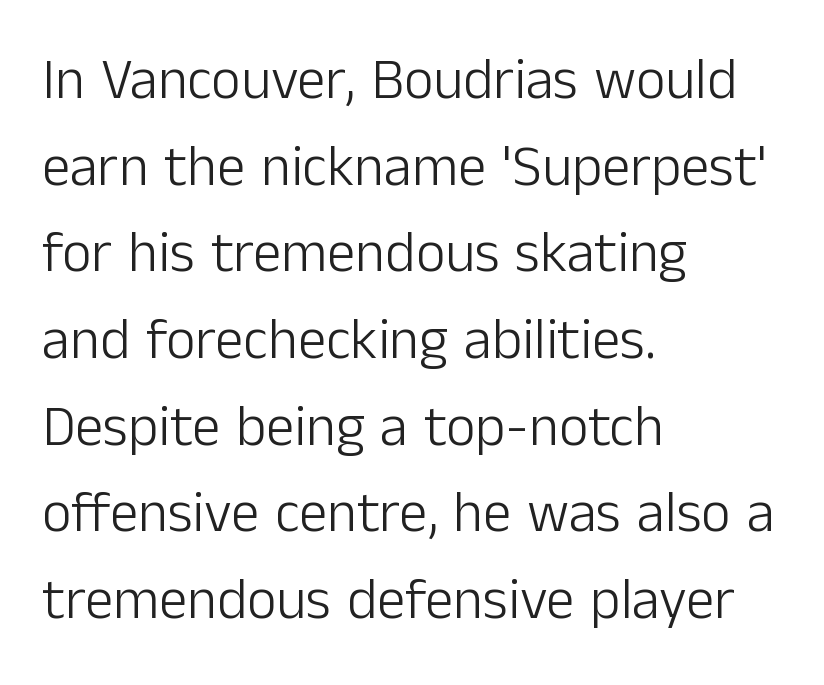
Q: Is the text bold? A: No.
Q: Is the text italic (slanted)? A: No, it is upright.
Q: Is the typeface a serif or a sans-serif typeface? A: Sans-serif.
Q: Is the text underlined? A: No.
Q: How is the paragraph aligned? A: Left-aligned.
Q: Is the spacing between letters normal or unusually wide? A: Normal.
Q: Is the spacing between lines tight, normal or loose? A: Normal.
Q: Width (condensed, normal, or wide)? A: Normal.
Q: Stroke contrast? A: Low.
Q: x-height? A: Medium.
Q: Monospaced? A: No.
